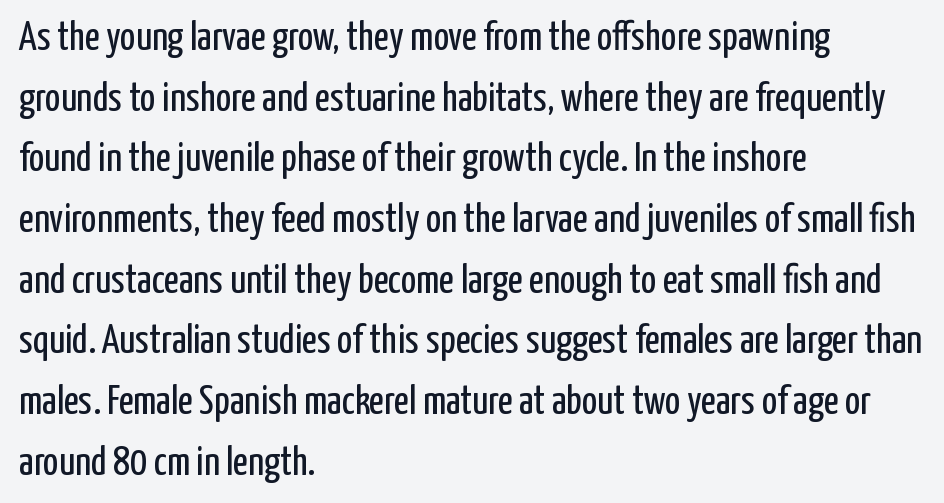
Q: Is the text bold? A: No.
Q: Is the text italic (slanted)? A: No, it is upright.
Q: Is the typeface a serif or a sans-serif typeface? A: Sans-serif.
Q: Is the text underlined? A: No.
Q: How is the paragraph aligned? A: Left-aligned.
Q: Is the spacing between letters normal or unusually wide? A: Normal.
Q: Is the spacing between lines tight, normal or loose? A: Normal.
Q: Width (condensed, normal, or wide)? A: Condensed.
Q: Stroke contrast? A: Low.
Q: x-height? A: Medium.
Q: Monospaced? A: No.
